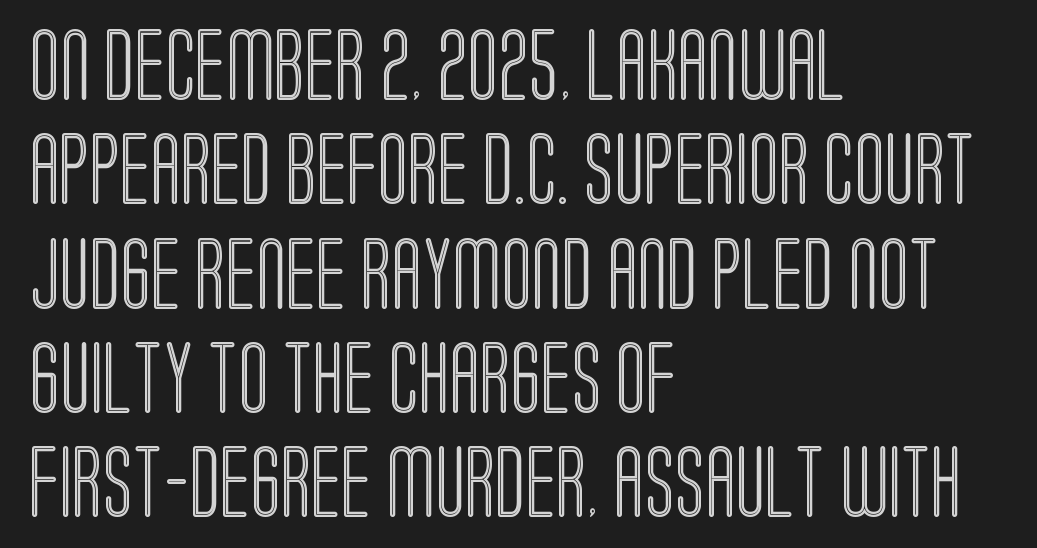
Note the varied advance widths — an 'i' is clearly narrower than an 'm'. Words float on clear page, feet unadorned. Posture: upright roman. This sample keeps an unexceptional amount of space between lines.
